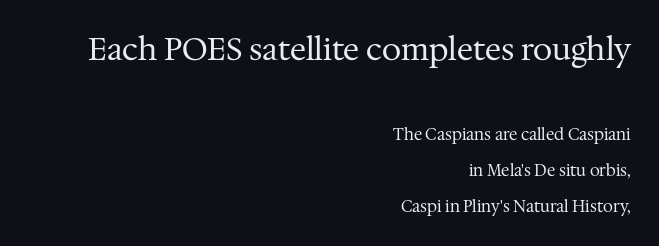
Q: Is the text bold? A: No.
Q: Is the text italic (slanted)? A: No, it is upright.
Q: Is the typeface a serif or a sans-serif typeface? A: Serif.
Q: Is the text underlined? A: No.
Q: How is the paragraph aligned? A: Right-aligned.
Q: Is the spacing between letters normal or unusually wide? A: Normal.
Q: Is the spacing between lines tight, normal or loose? A: Loose.
Q: Which block of text is set in a larger size, the first (top) or the second (bottom)? A: The first (top) one.
Q: Width (condensed, normal, or wide)? A: Normal.
Q: Stroke contrast? A: Medium.
Q: x-height? A: Medium.
Q: Monospaced? A: No.
